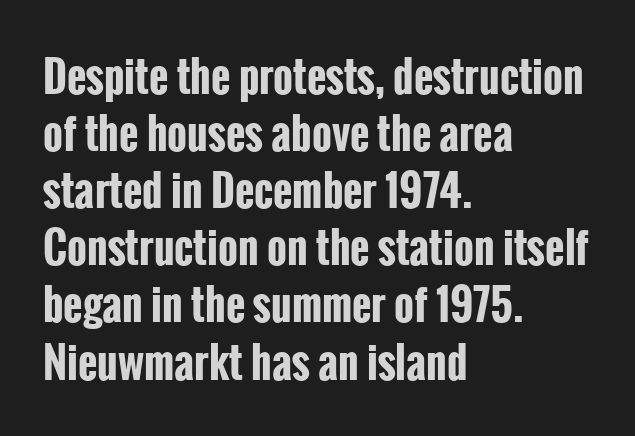
Each new line begins a customary step beneath the previous one. Is this a sans? Yes — the strokes have no serifs. Do the letters lean? They stand straight. Emphasis by weight is at full strength: bold. Caption: multi-line text, flush left, ragged right.
